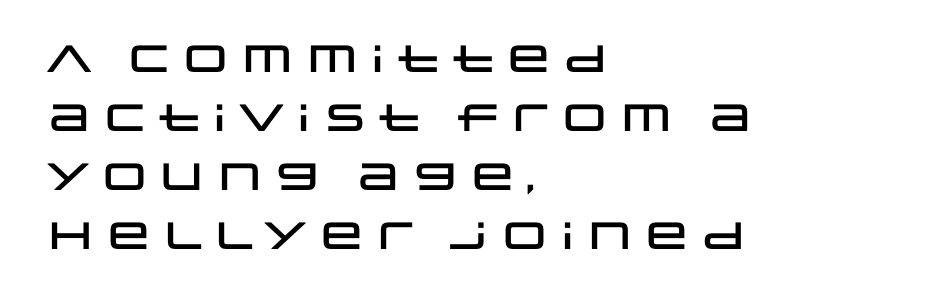
Q: Is the text italic (slanted)? A: No, it is upright.
Q: Is the typeface a serif or a sans-serif typeface? A: Sans-serif.
Q: Is the text underlined? A: No.
Q: How is the paragraph aligned? A: Left-aligned.
Q: Is the spacing between letters normal or unusually wide? A: Normal.
Q: Is the spacing between lines tight, normal or loose? A: Normal.
Q: Width (condensed, normal, or wide)? A: Wide.
Q: Stroke contrast? A: Low.
Q: x-height? A: Large.
Q: Monospaced? A: No.
